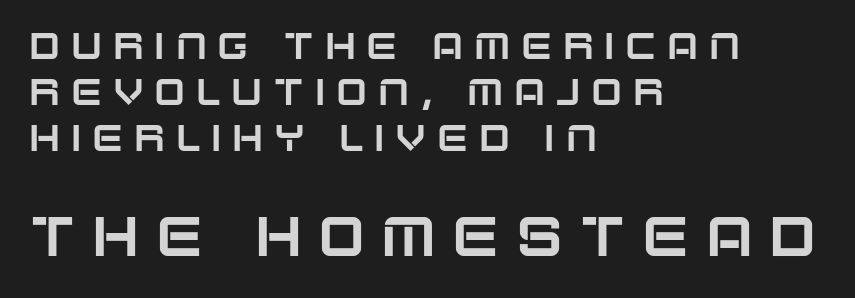
The image shows 56 px sans-serif type, upright; set left-aligned, line spacing 1.24x, unusually wide letter spacing (+0.29 em), not underlined; the second (bottom) block is 1.51x larger; low stroke contrast and a large x-height.
